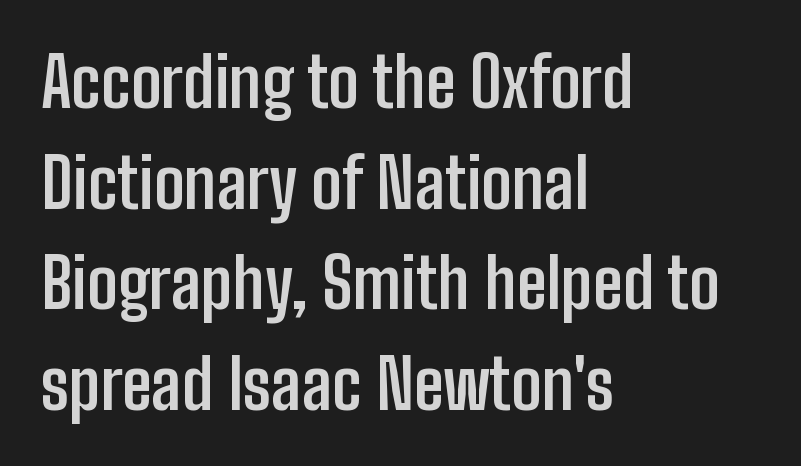
Q: Is the text bold? A: Yes.
Q: Is the text italic (slanted)? A: No, it is upright.
Q: Is the typeface a serif or a sans-serif typeface? A: Sans-serif.
Q: Is the text underlined? A: No.
Q: How is the paragraph aligned? A: Left-aligned.
Q: Is the spacing between letters normal or unusually wide? A: Normal.
Q: Is the spacing between lines tight, normal or loose? A: Normal.
Q: Width (condensed, normal, or wide)? A: Condensed.
Q: Stroke contrast? A: Low.
Q: x-height? A: Medium.
Q: Monospaced? A: No.
